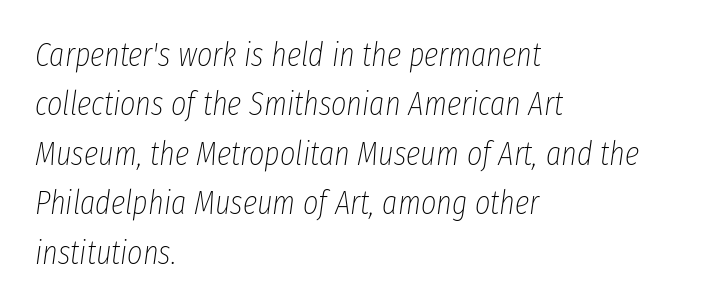
The image shows 33 px thin, condensed type, italic (leaning right); set left-aligned, normal line spacing (1.5x), normal letter spacing, not underlined; low stroke contrast and a medium x-height.
